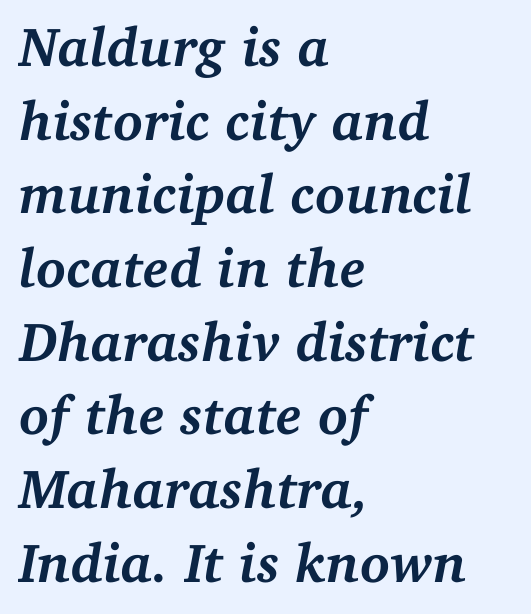
The image shows 55 px semibold serif type, italic (leaning right); set left-aligned, normal line spacing (1.34x), normal letter spacing, not underlined; medium stroke contrast and a medium x-height.
